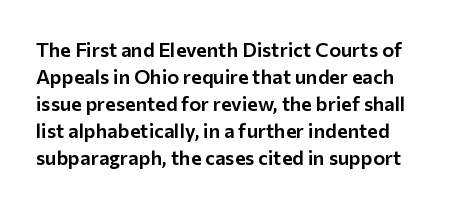
{"italic": "no", "underline": "no", "line_spacing": "normal", "line_spacing_ratio": 1.35, "letter_spacing": "normal", "letter_spacing_em": 0.0, "glyph_px": 20}
